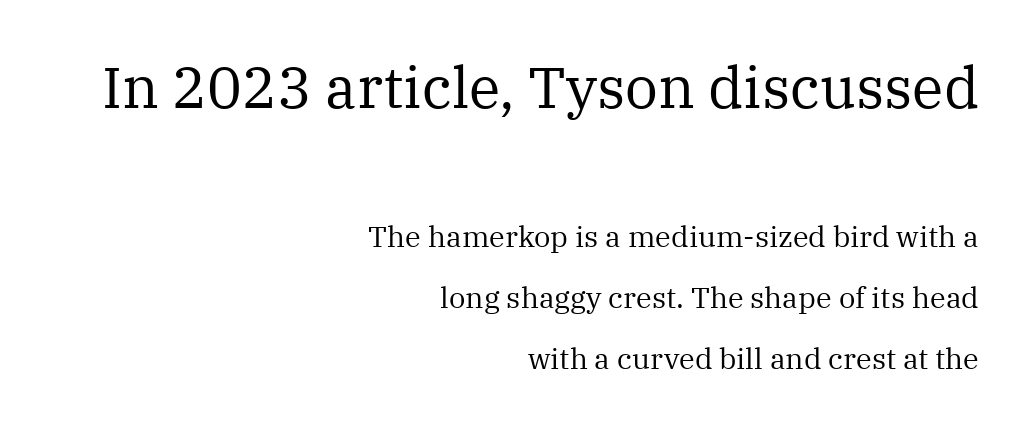
{"serif": "yes", "italic": "no", "bold": "no", "weight": "regular", "width": "normal", "stroke_contrast": "medium", "x_height": "medium", "monospaced": "no", "underline": "no", "align": "right", "line_spacing": "loose", "line_spacing_ratio": 2.11, "letter_spacing": "normal", "letter_spacing_em": 0.0, "larger_block": "first", "size_ratio": 2.0, "glyph_px": 58}
